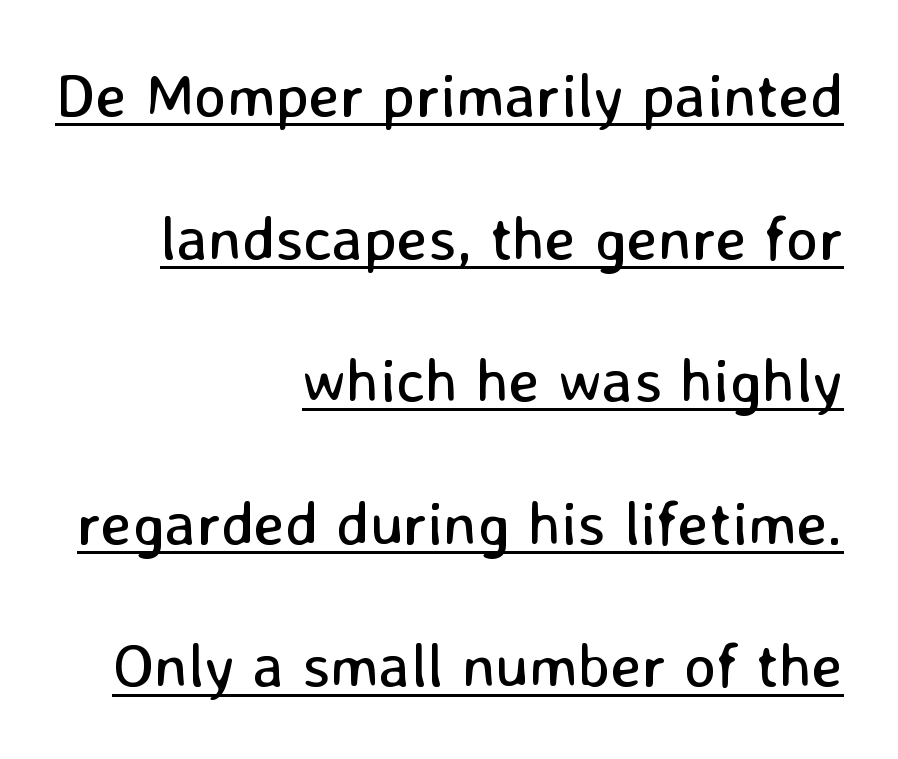
The image shows 62 px regular-weight sans-serif type, upright; set right-aligned, loose line spacing (2.3x), normal letter spacing, underlined; low stroke contrast and a medium x-height.
